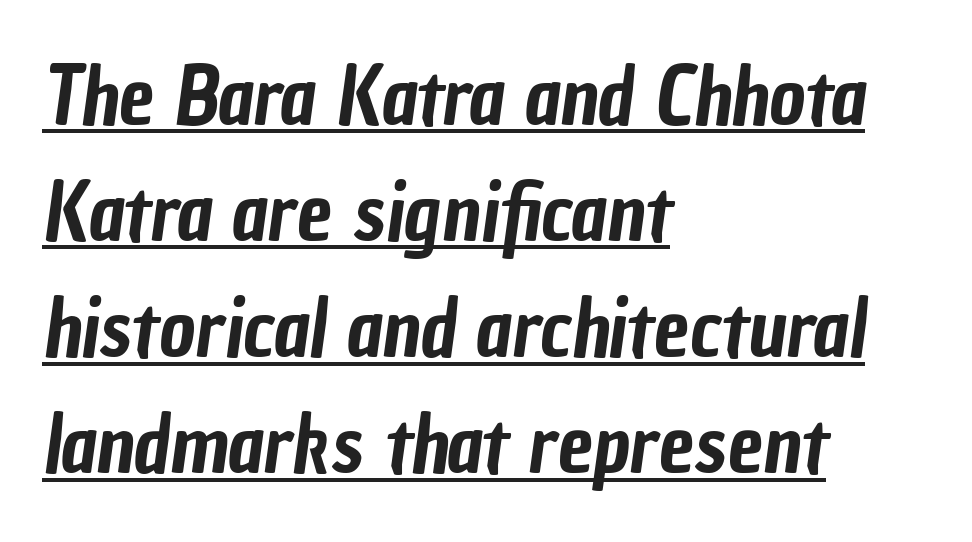
Tracking here is standard; glyphs follow each other at the usual distance. Each new line begins a customary step beneath the previous one. The glyphs in this specimen are sans serif. Quick note: underline on. Proportional: the letters do not fall into vertical columns.
